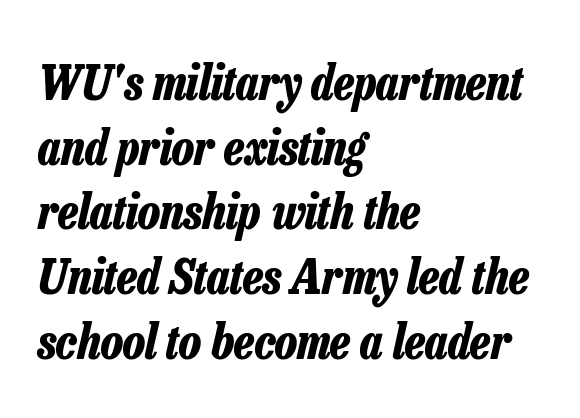
The image shows 49 px bold, condensed type, italic (leaning right); set left-aligned, normal line spacing (1.32x), normal letter spacing, not underlined; low stroke contrast and a medium x-height.
